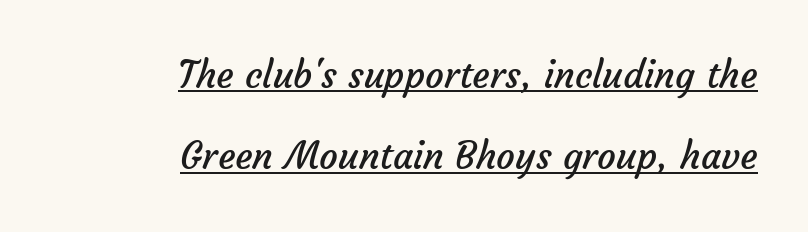
The image shows 37 px regular-weight sans-serif type; set right-aligned, loose line spacing (2.2x), normal letter spacing, underlined; low stroke contrast and a medium x-height.
